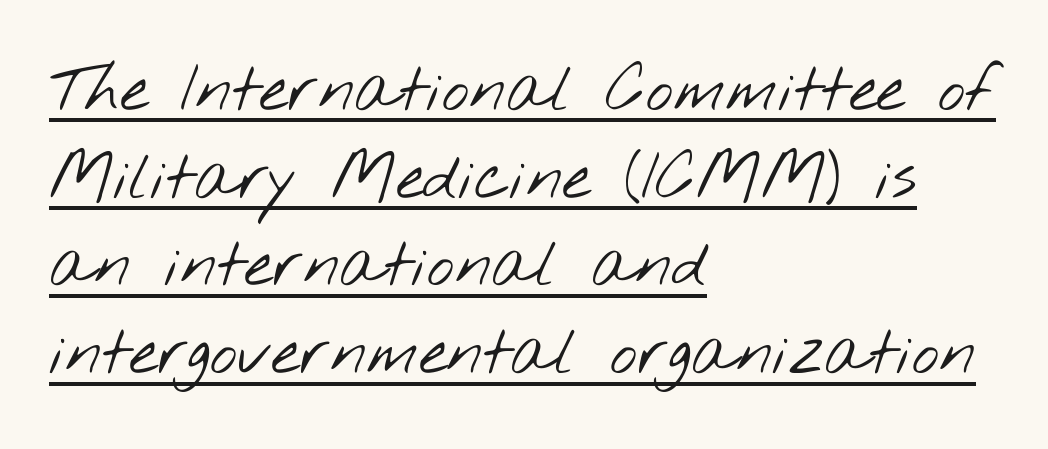
Q: Is the text bold? A: No.
Q: Is the typeface a serif or a sans-serif typeface? A: Sans-serif.
Q: Is the text underlined? A: Yes.
Q: How is the paragraph aligned? A: Left-aligned.
Q: Is the spacing between letters normal or unusually wide? A: Normal.
Q: Is the spacing between lines tight, normal or loose? A: Normal.
Q: Width (condensed, normal, or wide)? A: Wide.
Q: Stroke contrast? A: Low.
Q: x-height? A: Small.
Q: Monospaced? A: No.
